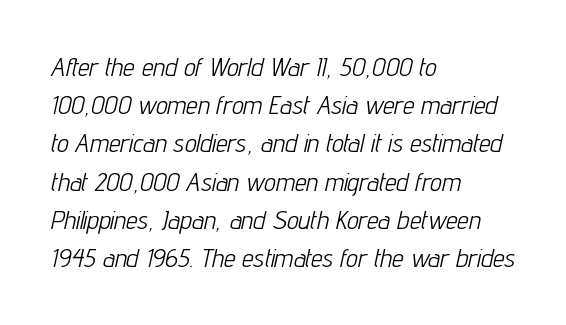
The image shows 26 px text type, italic (leaning right); set left-aligned, normal line spacing (1.47x), normal letter spacing, not underlined.
